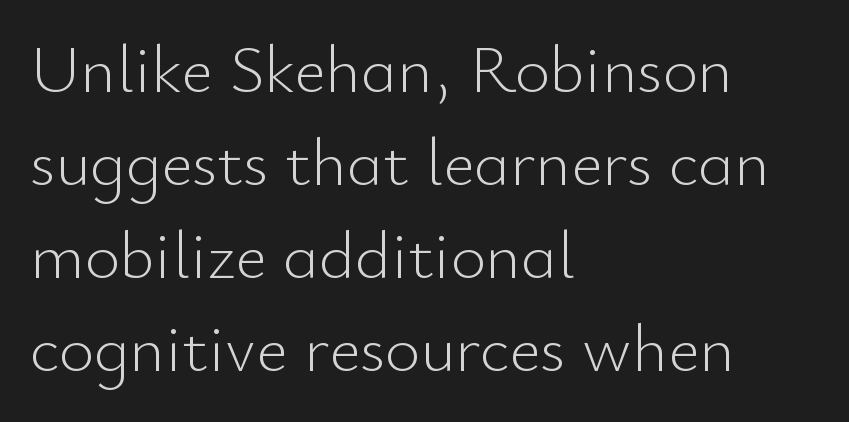
These glyphs show unthickened strokes, regular width or finer. Designer's note — italics off, roman on. The face used here is rendered with its standard letterfit. Letterform terminals end flat and unadorned throughout the passage.
